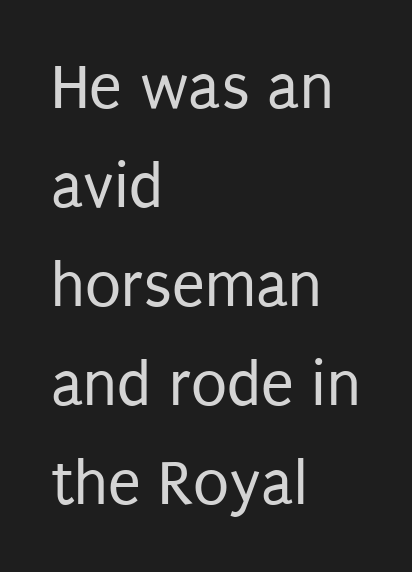
Q: Is the text bold? A: No.
Q: Is the text italic (slanted)? A: No, it is upright.
Q: Is the typeface a serif or a sans-serif typeface? A: Sans-serif.
Q: Is the text underlined? A: No.
Q: How is the paragraph aligned? A: Left-aligned.
Q: Is the spacing between letters normal or unusually wide? A: Normal.
Q: Is the spacing between lines tight, normal or loose? A: Normal.
Q: Width (condensed, normal, or wide)? A: Condensed.
Q: Stroke contrast? A: Low.
Q: x-height? A: Large.
Q: Monospaced? A: No.
